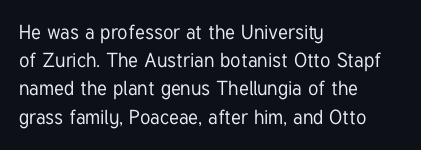
Quick note: interline space is typical. Layout note: lines flush left. The tracking reads as untouched default to a designer's eye. The passage shown is not underscored anywhere. The type sits square on the baseline with zero lean.
